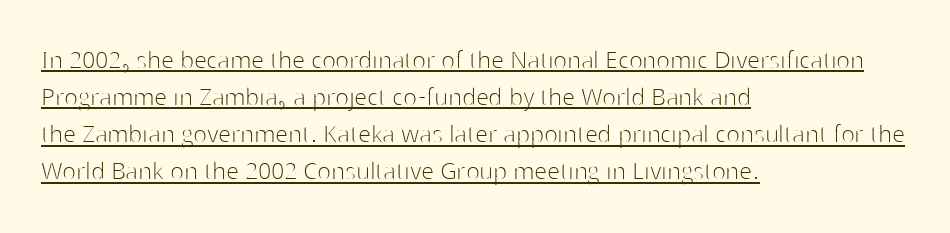
{"serif": "no", "italic": "no", "bold": "no", "weight": "thin", "width": "normal", "stroke_contrast": "high", "x_height": "medium", "monospaced": "no", "underline": "yes", "align": "left", "line_spacing": "normal", "line_spacing_ratio": 1.28, "letter_spacing": "normal", "letter_spacing_em": 0.0, "glyph_px": 29}
